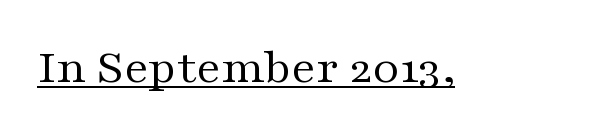
Ordinary non-slanted type is in use. The face used here is seriffed, in the tradition of book romans. The words here are underlined. Character widths vary here, with narrow letters taking less room than wide ones.
